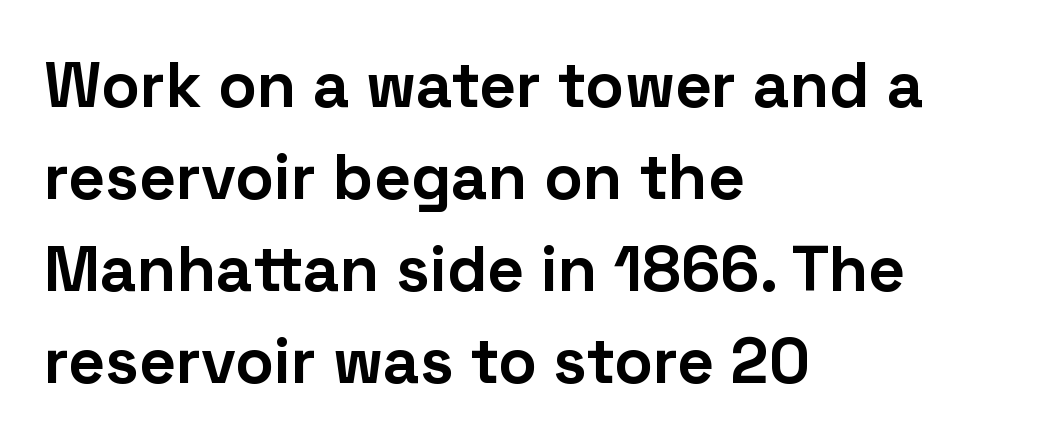
The image shows 64 px bold sans-serif type, upright; set left-aligned, normal line spacing (1.44x), normal letter spacing, not underlined; low stroke contrast and a medium x-height.
